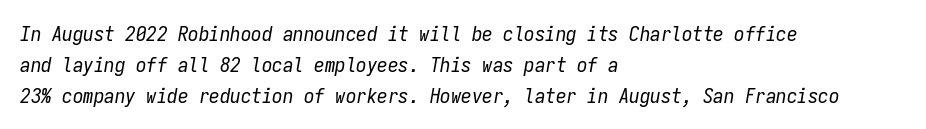
Vertical spacing — default. Vertical stems look standard width or narrower in stroke. Observe the ordinary spacing: letters are neighbours, not strangers. Only glyphs here, with clear space below each row.
